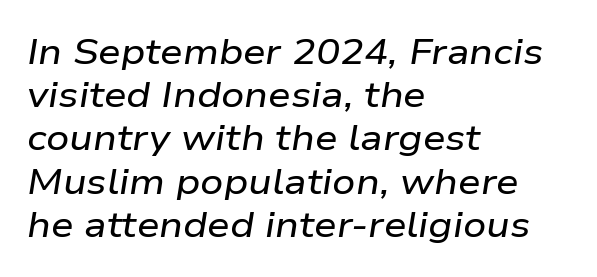
{"italic": "yes", "lean": "right", "slant_degrees": 9, "width": "wide", "stroke_contrast": "low", "x_height": "medium", "monospaced": "no", "underline": "no", "align": "left", "line_spacing_ratio": 1.2, "letter_spacing": "normal", "letter_spacing_em": 0.0, "glyph_px": 36}
